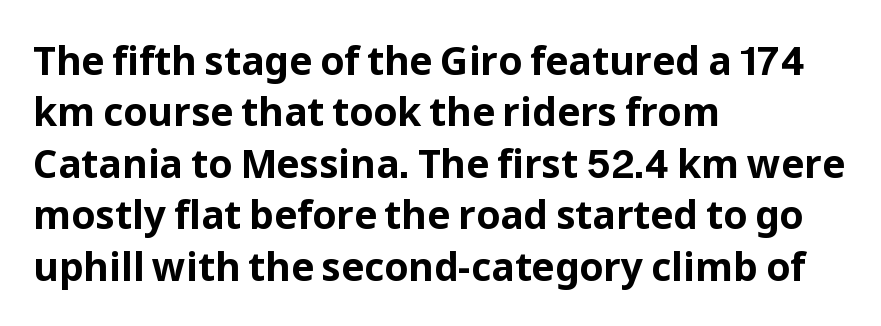
The image shows 39 px bold sans-serif type, upright; set left-aligned, normal line spacing (1.32x), normal letter spacing, not underlined; low stroke contrast and a medium x-height.
